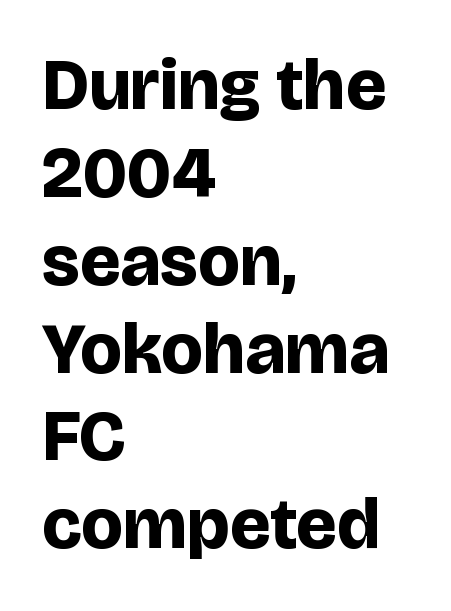
The image shows 72 px bold sans-serif type, upright; set left-aligned, line spacing 1.22x, normal letter spacing, not underlined; low stroke contrast and a large x-height.
